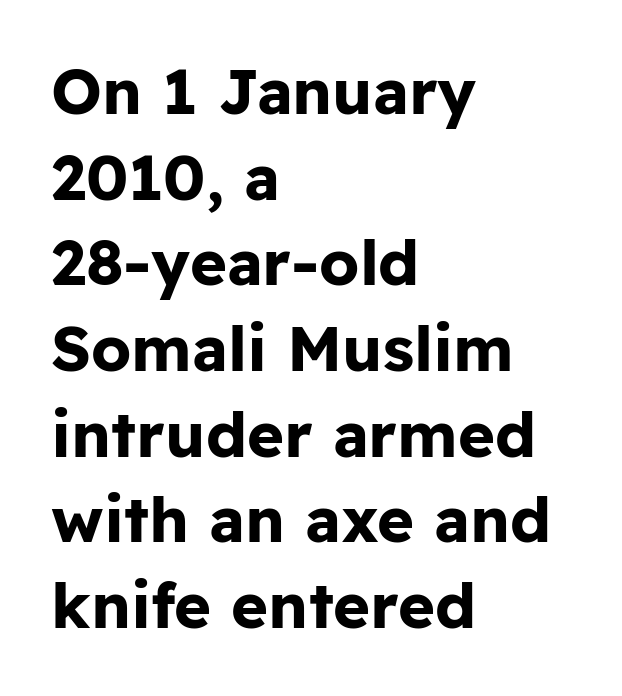
Q: Is the text bold? A: Yes.
Q: Is the text italic (slanted)? A: No, it is upright.
Q: Is the typeface a serif or a sans-serif typeface? A: Sans-serif.
Q: Is the text underlined? A: No.
Q: How is the paragraph aligned? A: Left-aligned.
Q: Is the spacing between letters normal or unusually wide? A: Normal.
Q: Is the spacing between lines tight, normal or loose? A: Normal.
Q: Width (condensed, normal, or wide)? A: Normal.
Q: Stroke contrast? A: Low.
Q: x-height? A: Medium.
Q: Monospaced? A: No.
